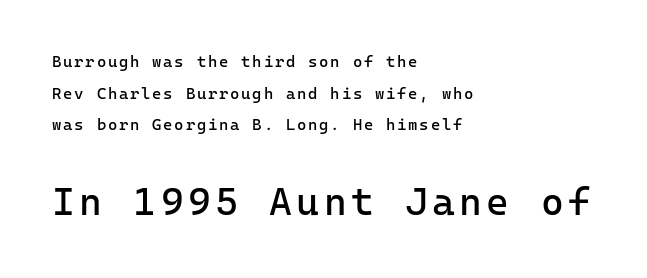
Q: Is the text bold? A: No.
Q: Is the text italic (slanted)? A: No, it is upright.
Q: Is the typeface a serif or a sans-serif typeface? A: Sans-serif.
Q: Is the text underlined? A: No.
Q: How is the paragraph aligned? A: Left-aligned.
Q: Is the spacing between lines tight, normal or loose? A: Loose.
Q: Which block of text is set in a larger size, the first (top) or the second (bottom)? A: The second (bottom) one.
Q: Width (condensed, normal, or wide)? A: Normal.
Q: Stroke contrast? A: Low.
Q: x-height? A: Medium.
Q: Monospaced? A: Yes.
